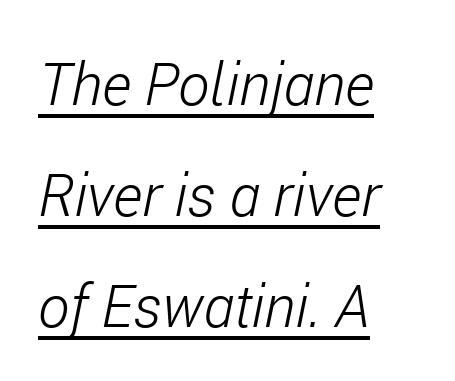
The image shows 59 px light, condensed type, italic (leaning right); set left-aligned, line spacing 1.88x, normal letter spacing, underlined; low stroke contrast and a medium x-height.
